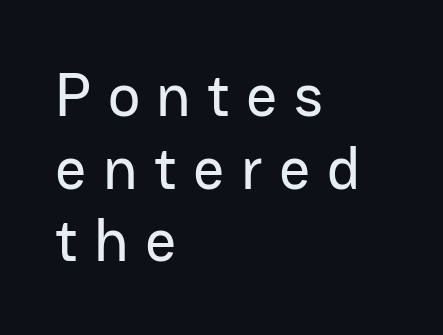
Q: Is the text italic (slanted)? A: No, it is upright.
Q: Is the typeface a serif or a sans-serif typeface? A: Sans-serif.
Q: Is the text underlined? A: No.
Q: How is the paragraph aligned? A: Left-aligned.
Q: Is the spacing between letters normal or unusually wide? A: Unusually wide.
Q: Width (condensed, normal, or wide)? A: Normal.
Q: Stroke contrast? A: Low.
Q: x-height? A: Medium.
Q: Monospaced? A: No.
